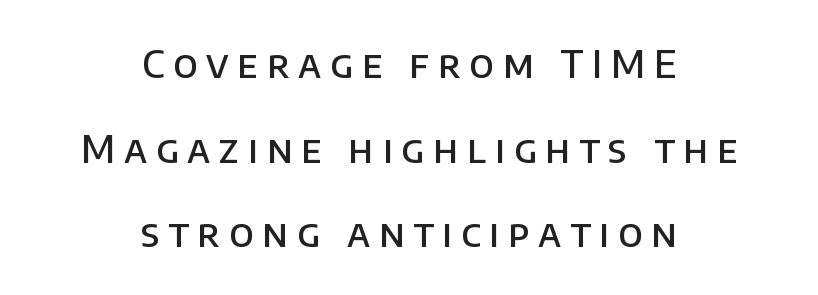
The image shows 38 px semibold sans-serif type, upright; set centered, loose line spacing (2.23x), unusually wide letter spacing (+0.23 em), not underlined; low stroke contrast and a large x-height.
